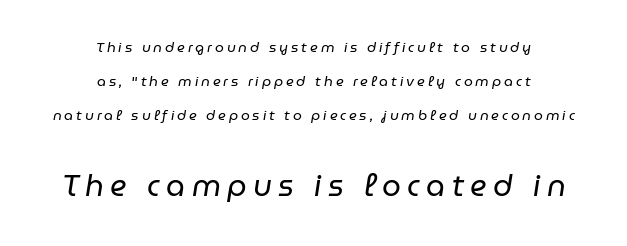
The specimen omits any rule beneath the text block's lines. Whoever set this made the second block the dominant, larger element. Characters follow at a spacing far wider than the type designer built in. Stroke thickness stays within the range of a standard reading face or lighter. Proportional: the letters do not fall into vertical columns.
